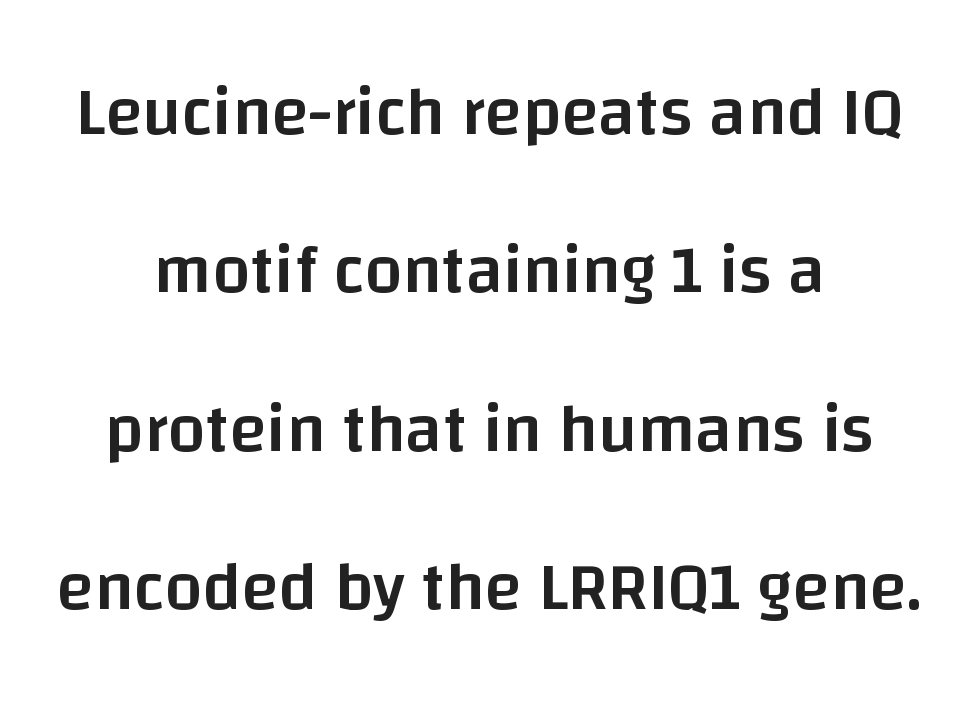
Q: Is the text bold? A: Semi-bold.
Q: Is the text italic (slanted)? A: No, it is upright.
Q: Is the typeface a serif or a sans-serif typeface? A: Sans-serif.
Q: Is the text underlined? A: No.
Q: How is the paragraph aligned? A: Centered.
Q: Is the spacing between letters normal or unusually wide? A: Normal.
Q: Is the spacing between lines tight, normal or loose? A: Loose.
Q: Width (condensed, normal, or wide)? A: Normal.
Q: Stroke contrast? A: Low.
Q: x-height? A: Large.
Q: Monospaced? A: No.
